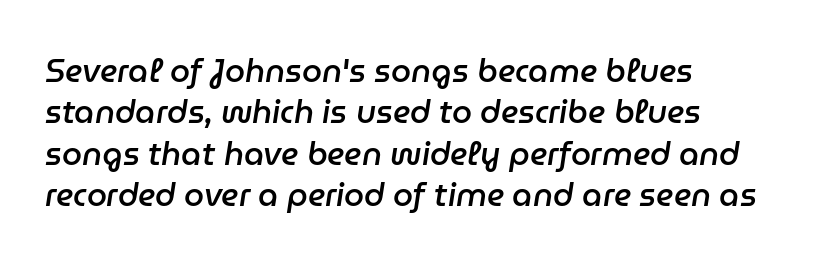
{"italic": "yes", "lean": "right", "slant_degrees": 9, "bold": "semi", "weight": "semibold", "width": "normal", "stroke_contrast": "low", "x_height": "medium", "monospaced": "no", "underline": "no", "align": "left", "line_spacing": "normal", "line_spacing_ratio": 1.29, "letter_spacing": "normal", "letter_spacing_em": 0.0, "glyph_px": 32}
